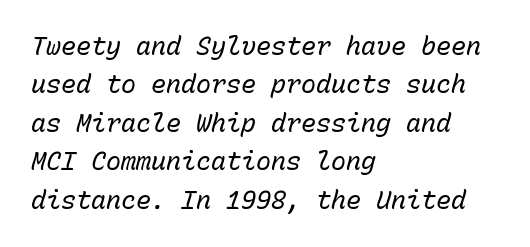
Q: Is the text bold? A: No.
Q: Is the text italic (slanted)? A: Yes, it leans right by about 15 degrees.
Q: Is the text underlined? A: No.
Q: How is the paragraph aligned? A: Left-aligned.
Q: Is the spacing between letters normal or unusually wide? A: Normal.
Q: Is the spacing between lines tight, normal or loose? A: Normal.
